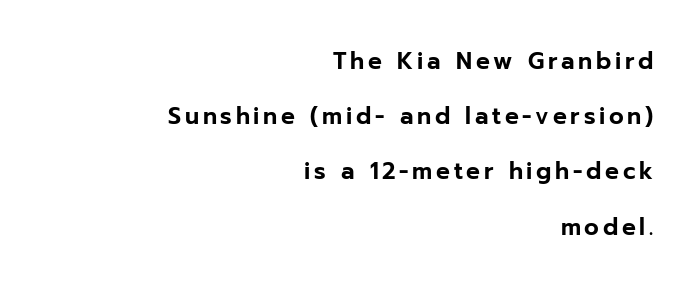
{"italic": "no", "underline": "no", "align": "right", "line_spacing": "loose", "line_spacing_ratio": 2.4, "glyph_px": 23}
